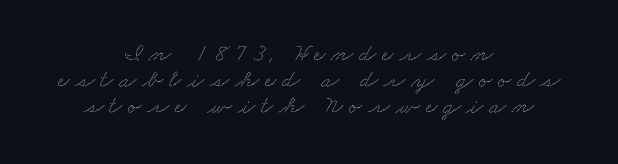
Teacher's note: observe the equal gaps on both sides — that is centered alignment. Short note: letters widely spaced. The rendering uses a small line-height, squeezing the rows. The words here are not underlined.
